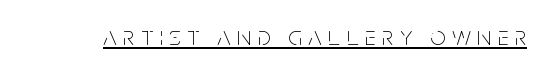
{"italic": "no", "bold": "no", "underline": "yes", "letter_spacing": "wide", "letter_spacing_em": 0.24, "glyph_px": 27}
